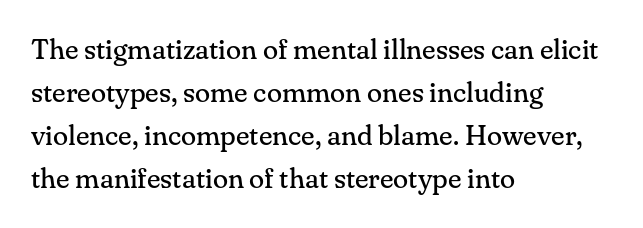
The image shows 28 px regular-weight serif type, upright; set left-aligned, normal line spacing (1.54x), normal letter spacing, not underlined; medium stroke contrast and a small x-height.
